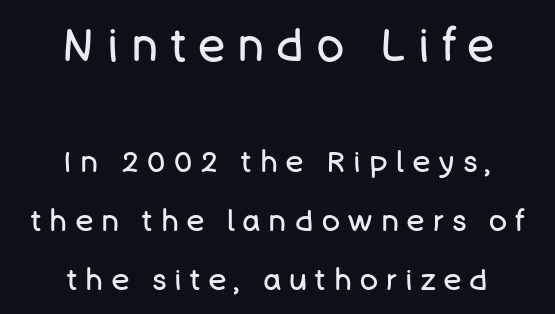
{"serif": "no", "italic": "no", "bold": "no", "weight": "regular", "width": "normal", "stroke_contrast": "low", "x_height": "large", "monospaced": "no", "underline": "no", "align": "center", "line_spacing": "loose", "line_spacing_ratio": 1.97, "letter_spacing": "wide", "letter_spacing_em": 0.28, "larger_block": "first", "size_ratio": 1.5, "glyph_px": 45}
